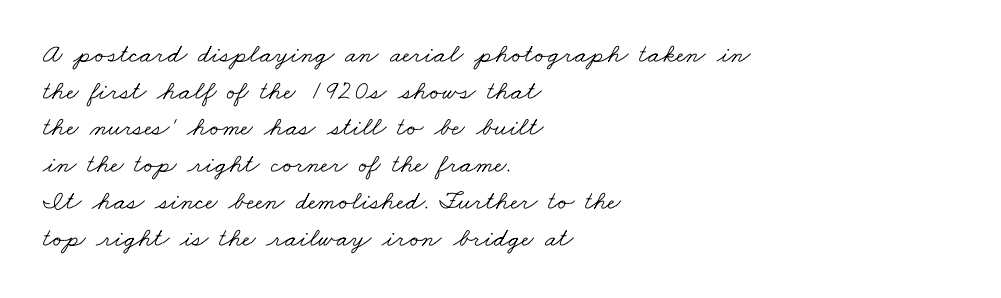
The image shows 27 px text type; set left-aligned, normal line spacing (1.36x), normal letter spacing, not underlined.
